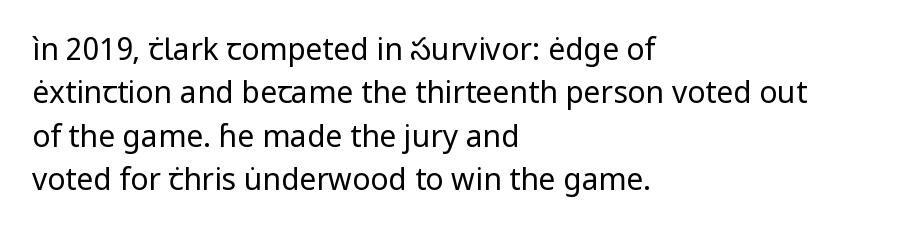
A student would call this left alignment; a typographer would say flush left, rag right. The face used here is proportionally spaced, like ordinary book or web type. Inter-character spacing is left at the font's built-in metrics. Summary of weight: not heavy and not bold. Note: no serifs on the glyphs.
